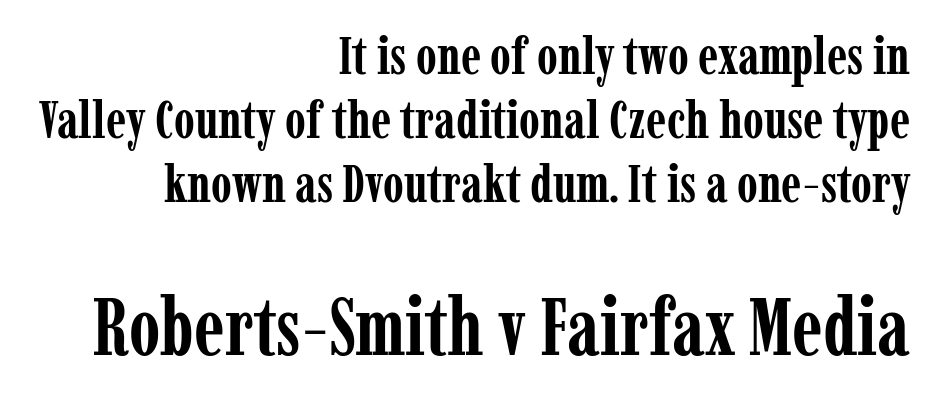
Here the designer chose a conventional face with non-uniform glyph widths. The passage shown begins with its smaller block and ends with its larger one. The axis of the letterforms is exactly vertical. Leftover space on each line is placed entirely before the opening word.
